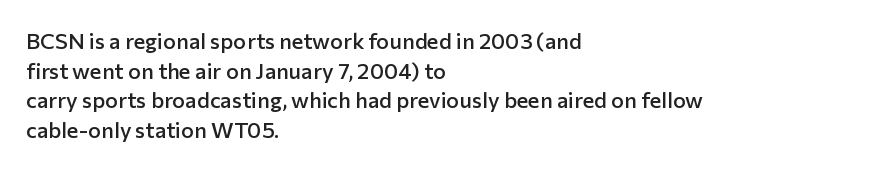
No word sits above an underline. Look at the stroke-to-counter ratio: somewhat heavy, a semibold. When letters stand straight like this, we call the style roman or upright. Observe the ordinary spacing: letters are neighbours, not strangers. The space between consecutive lines is moderate.
